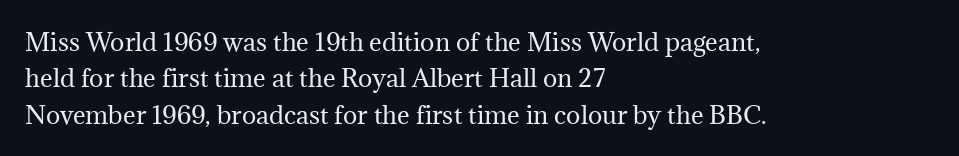
The foot of each line stays bare and open. These lines stack with their left ends in a neat column. Italic: no, the glyphs are upright roman. These lines sit exactly where default settings would place them.
